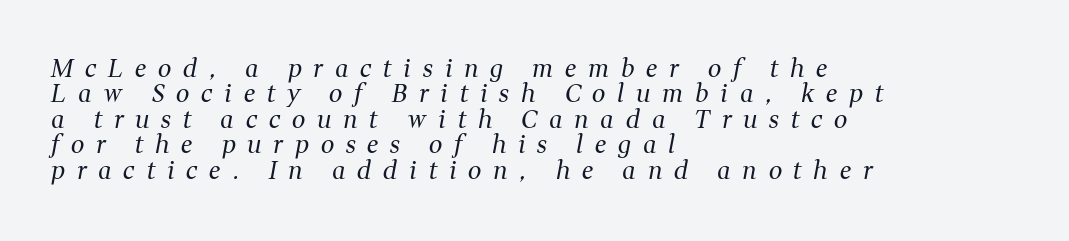
The image shows 24 px text type, italic (leaning right); set left-aligned, tight line spacing (1.06x), unusually wide letter spacing (+0.49 em), not underlined.
